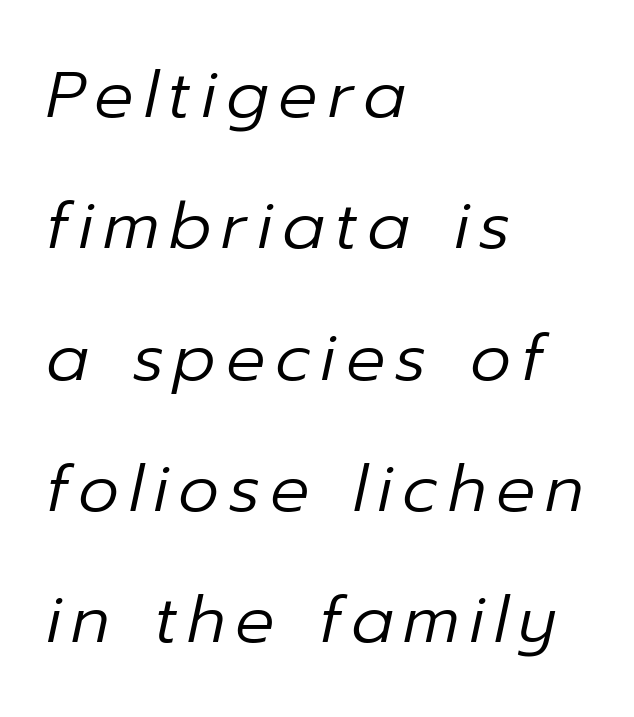
Q: Is the text bold? A: No.
Q: Is the text italic (slanted)? A: Yes, it leans right by about 12 degrees.
Q: Is the text underlined? A: No.
Q: How is the paragraph aligned? A: Left-aligned.
Q: Is the spacing between lines tight, normal or loose? A: Loose.
Q: Width (condensed, normal, or wide)? A: Normal.
Q: Stroke contrast? A: Low.
Q: x-height? A: Medium.
Q: Monospaced? A: No.
